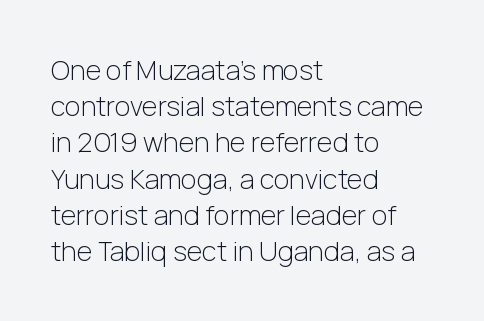
The strokes carry an ordinary text weight at most. Teacher's note: observe the even left margin — that is flush-left alignment. The lines sit at an ordinary, default distance from one another. Does extra space separate the letters? No, they use regular spacing. Posture: vertical. The specimen omits any rule beneath the text block's lines.
